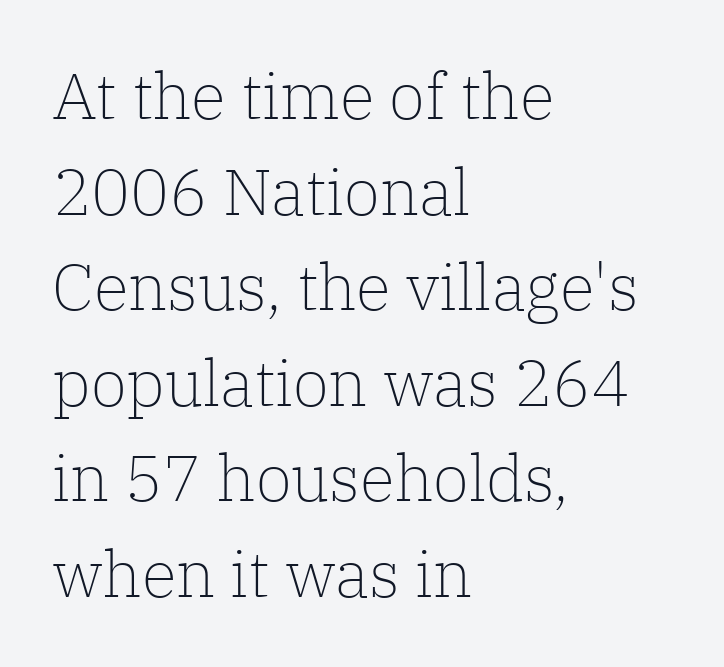
Q: Is the text bold? A: No.
Q: Is the text italic (slanted)? A: No, it is upright.
Q: Is the typeface a serif or a sans-serif typeface? A: Serif.
Q: Is the text underlined? A: No.
Q: How is the paragraph aligned? A: Left-aligned.
Q: Is the spacing between letters normal or unusually wide? A: Normal.
Q: Is the spacing between lines tight, normal or loose? A: Normal.
Q: Width (condensed, normal, or wide)? A: Normal.
Q: Stroke contrast? A: Low.
Q: x-height? A: Medium.
Q: Monospaced? A: No.
